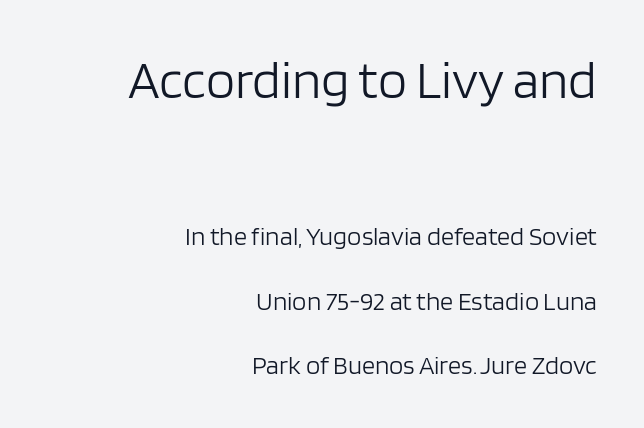
{"serif": "no", "italic": "no", "bold": "no", "weight": "light", "width": "normal", "stroke_contrast": "low", "x_height": "large", "monospaced": "no", "underline": "no", "align": "right", "line_spacing": "loose", "line_spacing_ratio": 2.47, "letter_spacing": "normal", "letter_spacing_em": 0.0, "larger_block": "first", "size_ratio": 2.04, "glyph_px": 53}
